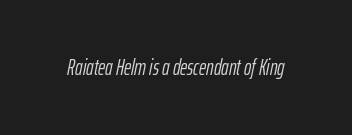
The image shows 22 px text type, italic (leaning right); set normal letter spacing, not underlined.
